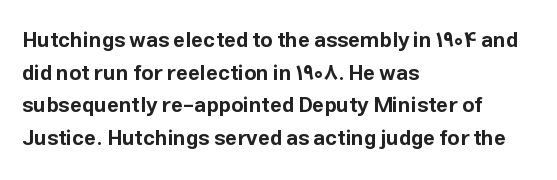
The rendering anchors every line to the left-hand side. In terms of posture, this sample is upright. This sample uses plain, unmodified letter spacing. The gap between lines stays unmarked.
